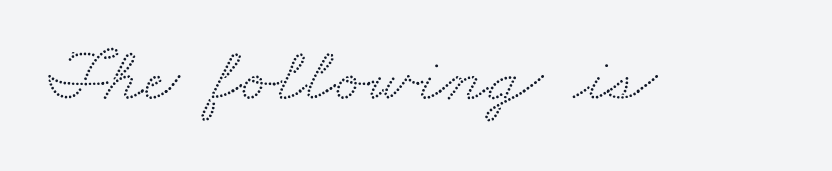
Q: Is the typeface a serif or a sans-serif typeface? A: Serif.
Q: Is the text underlined? A: No.
Q: Is the spacing between letters normal or unusually wide? A: Normal.
Q: Width (condensed, normal, or wide)? A: Wide.
Q: Stroke contrast? A: Medium.
Q: x-height? A: Small.
Q: Monospaced? A: No.
